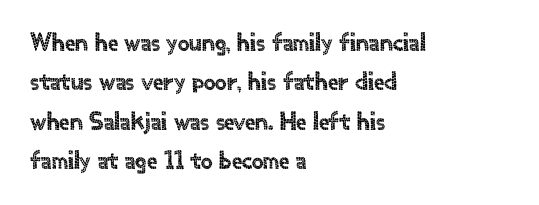
This rendering features lettering with no underline. Every row of glyphs begins at an identical x-position on the left. The leading is moderate, giving the passage an even texture. When letters stand straight like this, we call the style roman or upright.
